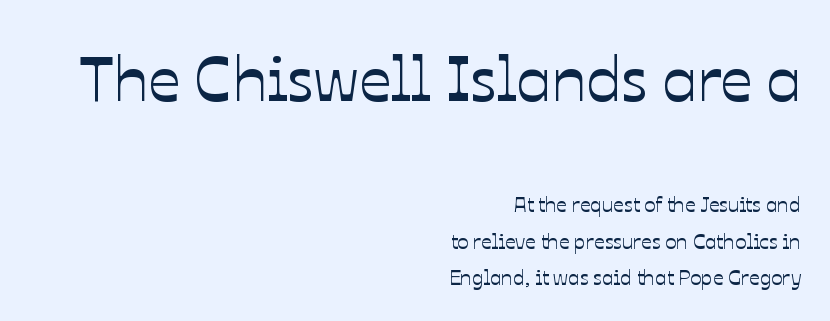
The image shows 63 px text type, upright; set right-aligned, line spacing 1.73x, normal letter spacing, not underlined; the first (top) block is 3.0x larger; low stroke contrast and a medium x-height.
